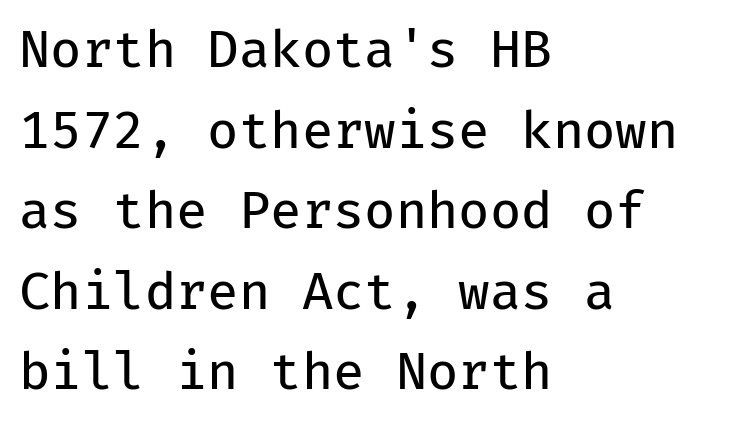
{"serif": "no", "italic": "no", "bold": "no", "weight": "regular", "width": "normal", "stroke_contrast": "low", "x_height": "medium", "monospaced": "yes", "underline": "no", "align": "left", "line_spacing": "normal", "line_spacing_ratio": 1.58, "letter_spacing": "normal", "letter_spacing_em": 0.0, "glyph_px": 51}
